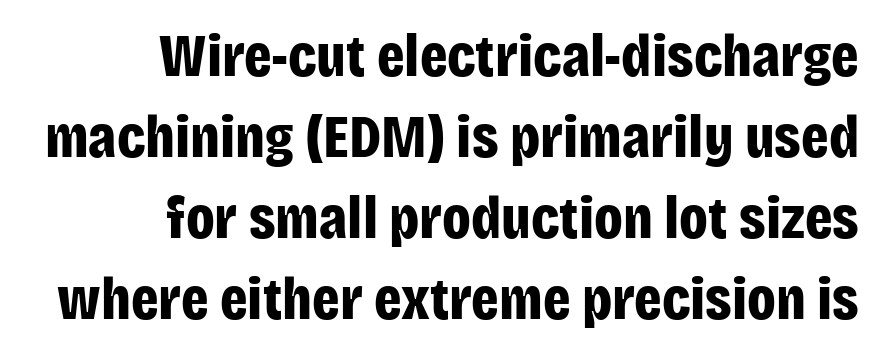
{"serif": "no", "italic": "no", "bold": "yes", "weight": "bold", "width": "condensed", "stroke_contrast": "low", "x_height": "large", "monospaced": "no", "underline": "no", "align": "right", "line_spacing": "normal", "line_spacing_ratio": 1.33, "letter_spacing": "normal", "letter_spacing_em": 0.0, "glyph_px": 61}
